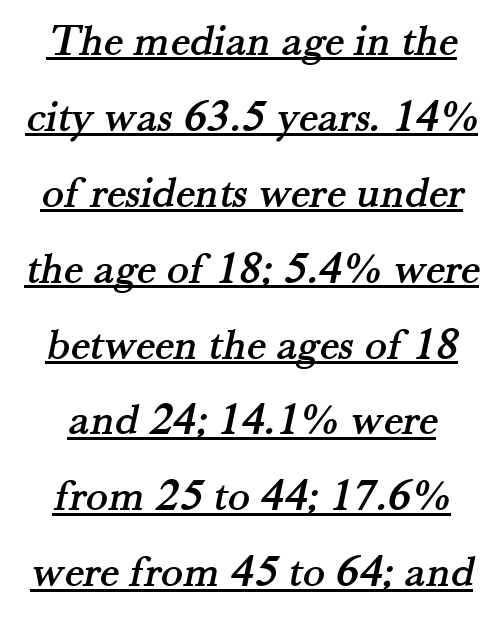
The image shows 46 px serif type; set normal line spacing (1.65x), normal letter spacing, underlined; medium stroke contrast and a small x-height.
